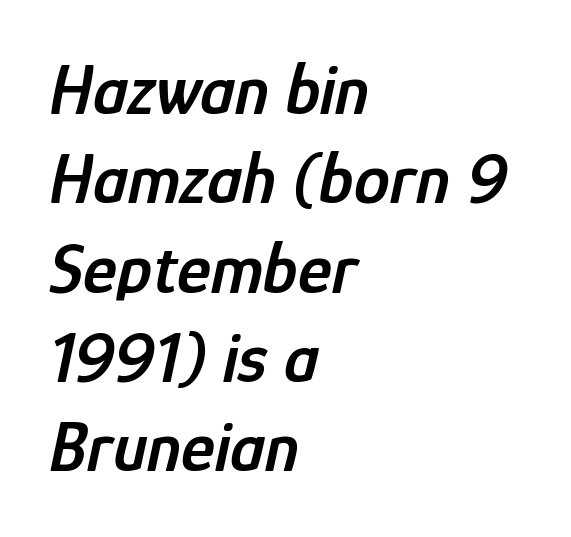
The image shows 72 px semibold, condensed type, italic (leaning right); set left-aligned, line spacing 1.24x, normal letter spacing, not underlined; low stroke contrast and a medium x-height.
